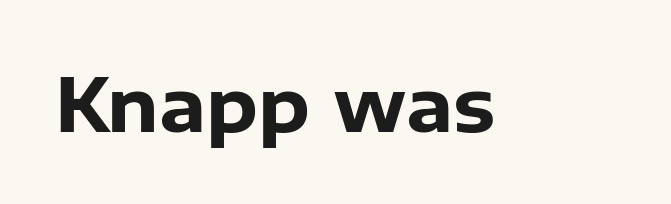
{"serif": "no", "italic": "no", "bold": "yes", "weight": "heavy", "width": "normal", "stroke_contrast": "low", "x_height": "medium", "monospaced": "no", "underline": "no", "letter_spacing": "normal", "letter_spacing_em": 0.0, "glyph_px": 74}
